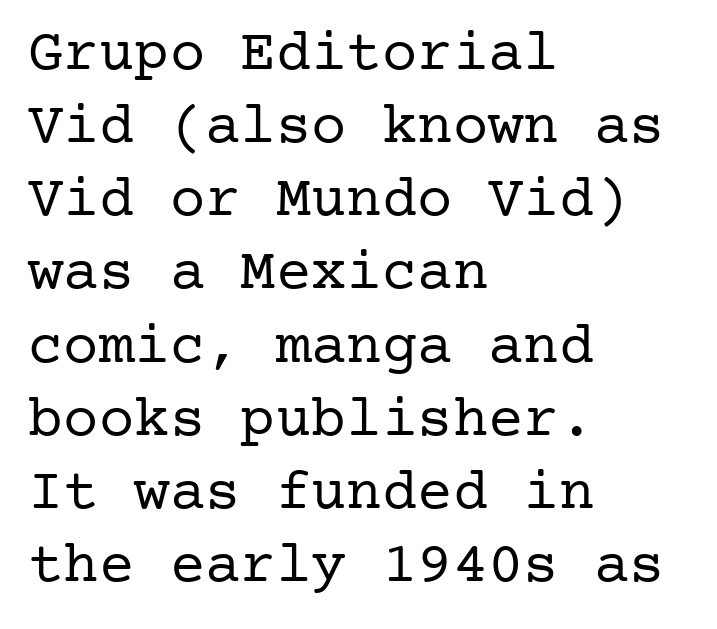
Anything drawn beneath the words? Only blank space. The typeface chosen for these lines features serifs. Weight: regular or lighter. The tracking reads as untouched default to a designer's eye. Casual observation: everything's shoved over to the left. Unlike italic type, these characters show no tilt at all.
